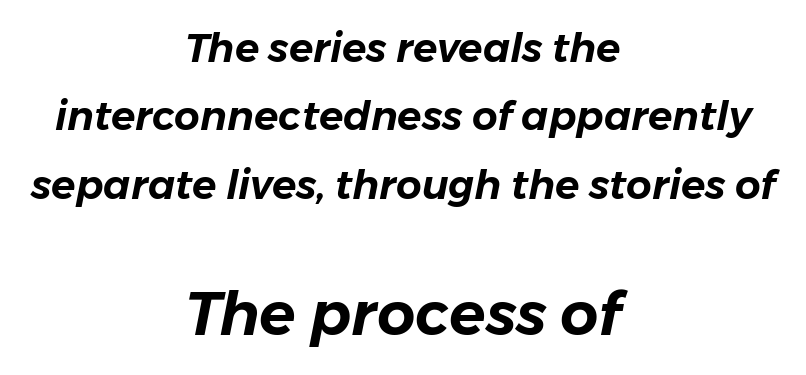
The image shows 60 px text type, italic (leaning right); set centered, line spacing 1.71x, normal letter spacing, not underlined; the second (bottom) block is 1.5x larger; low stroke contrast and a medium x-height.
